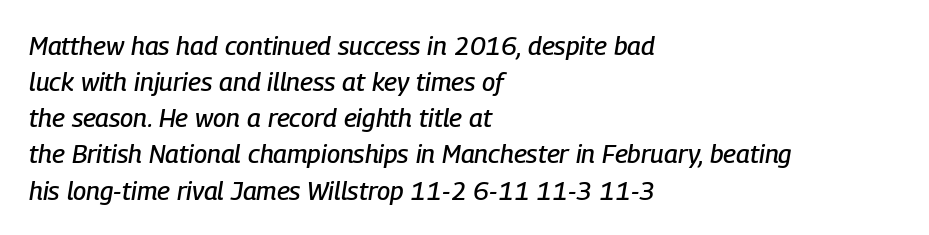
The image shows 26 px text type, italic (leaning right); set left-aligned, normal line spacing (1.39x), normal letter spacing, not underlined.
